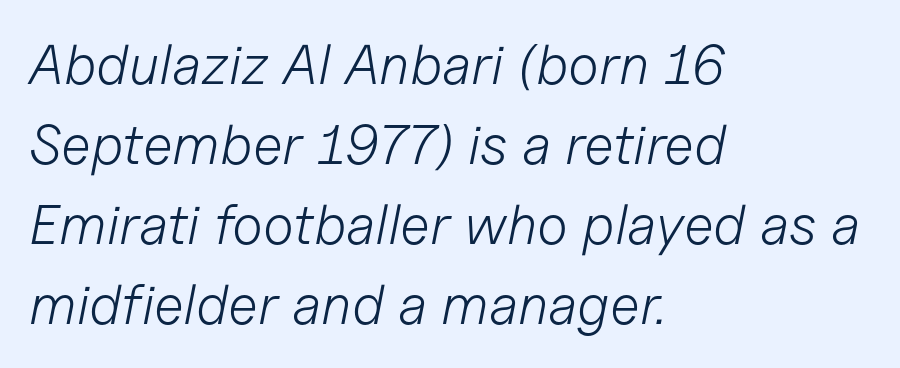
{"italic": "yes", "lean": "right", "slant_degrees": 11, "bold": "no", "weight": "light", "width": "normal", "stroke_contrast": "low", "x_height": "medium", "monospaced": "no", "underline": "no", "align": "left", "line_spacing": "normal", "line_spacing_ratio": 1.43, "letter_spacing": "normal", "letter_spacing_em": 0.0, "glyph_px": 56}
